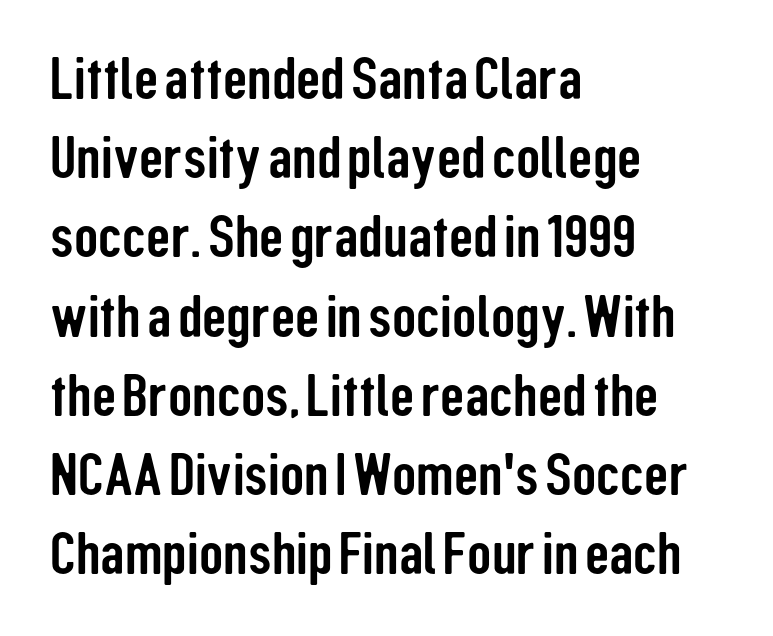
Honestly, the letter spacing is just normal — you wouldn't notice it. Varying glyph widths throughout — classic text-font behaviour. Do the letters lean? They stand straight. Bare-footed words on every line. Line starts are locked; line ends wander. Stroke terminals: plain, sans-serif.
